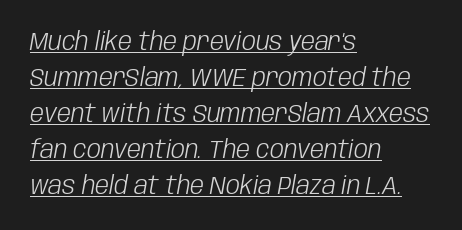
Horizontal bands of white between lines are of average thickness. Slant detected: the letters are inclined. Emphasis is given by a line drawn under the lettering. Stroke thickness stays within the range of a standard reading face or lighter.
